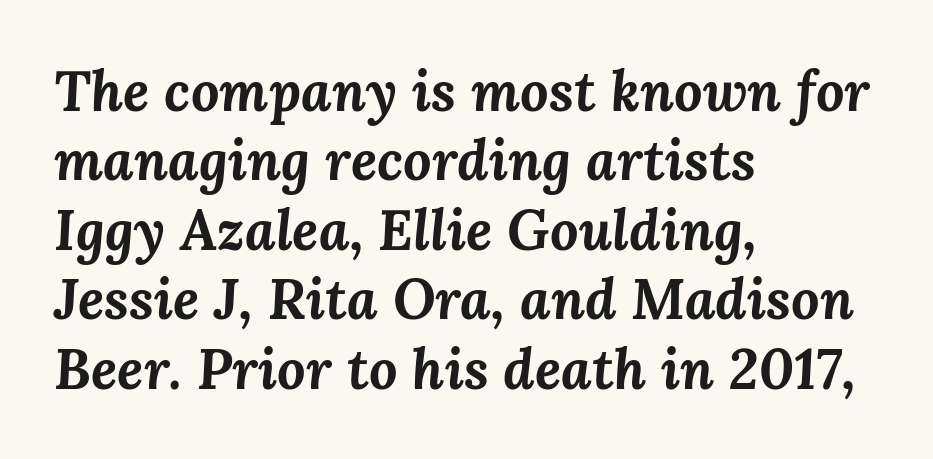
{"italic": "yes", "lean": "right", "slant_degrees": 3, "bold": "yes", "weight": "bold", "width": "normal", "stroke_contrast": "medium", "x_height": "medium", "monospaced": "no", "underline": "no", "align": "left", "line_spacing_ratio": 1.24, "letter_spacing": "normal", "letter_spacing_em": 0.0, "glyph_px": 56}
